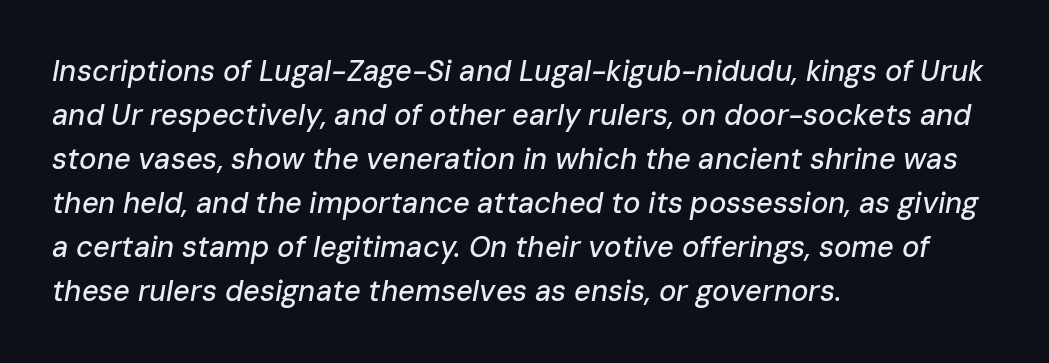
The image shows 29 px text type, italic (leaning right); set left-aligned, normal line spacing (1.52x), normal letter spacing, not underlined; low stroke contrast and a medium x-height.
